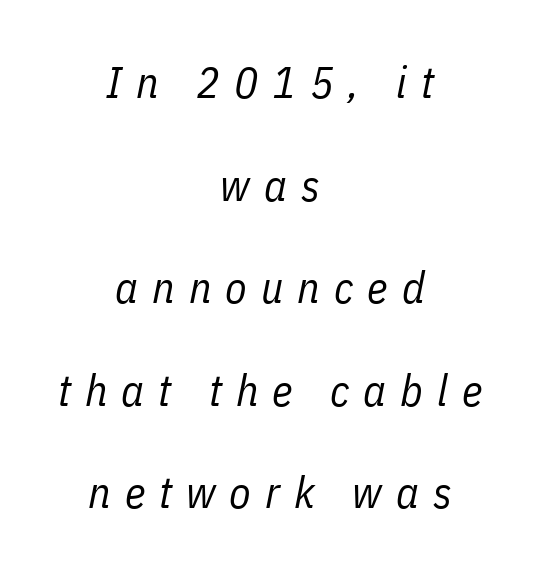
{"italic": "yes", "lean": "right", "slant_degrees": 11, "bold": "no", "weight": "regular", "width": "condensed", "stroke_contrast": "low", "x_height": "medium", "monospaced": "no", "underline": "no", "align": "center", "line_spacing": "loose", "line_spacing_ratio": 2.33, "letter_spacing": "wide", "letter_spacing_em": 0.32, "glyph_px": 44}
